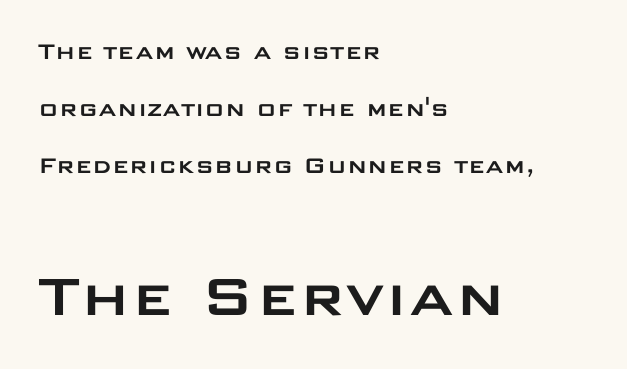
The image shows 67 px wide sans-serif type, upright; set left-aligned, loose line spacing (2.11x), normal letter spacing, not underlined; the second (bottom) block is 2.48x larger; low stroke contrast and a large x-height.
